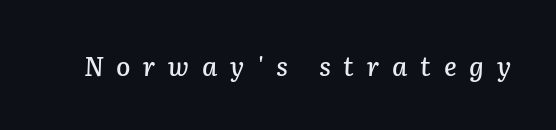
Tracking here is generous; glyphs stand well apart from one another. Only glyphs here, with clear space below each row. The glyphs look as if they've been sheared to an angle.
